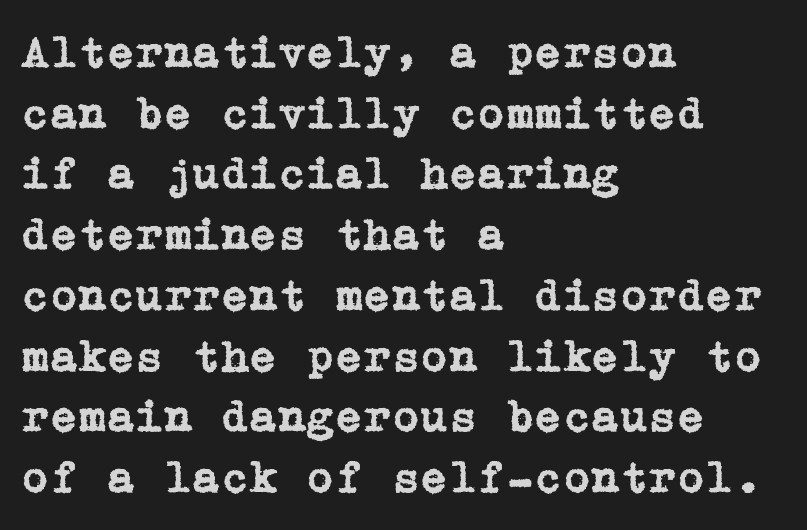
The image shows 46 px serif type, upright; set left-aligned, normal line spacing (1.32x), normal letter spacing, not underlined; low stroke contrast and a medium x-height.
